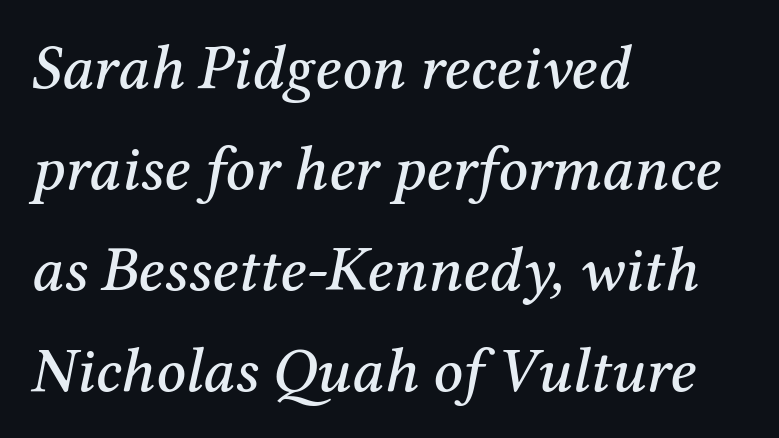
Q: Is the text italic (slanted)? A: Yes, it leans right by about 12 degrees.
Q: Is the typeface a serif or a sans-serif typeface? A: Serif.
Q: Is the text underlined? A: No.
Q: How is the paragraph aligned? A: Left-aligned.
Q: Is the spacing between letters normal or unusually wide? A: Normal.
Q: Is the spacing between lines tight, normal or loose? A: Normal.
Q: Width (condensed, normal, or wide)? A: Normal.
Q: Stroke contrast? A: Medium.
Q: x-height? A: Medium.
Q: Monospaced? A: No.
